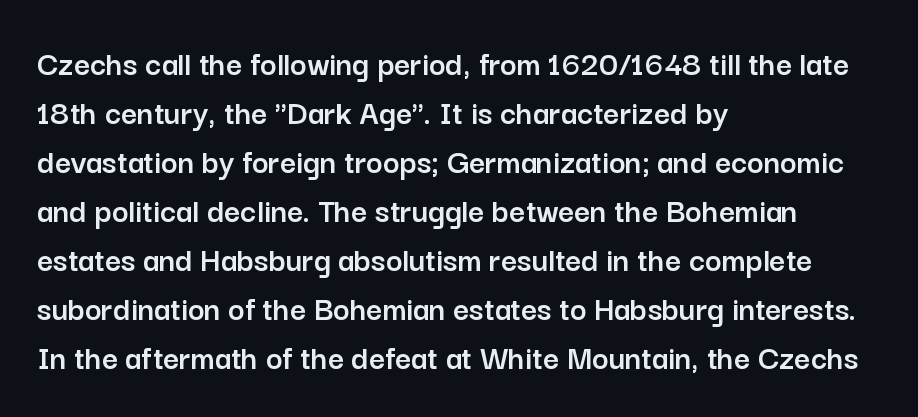
Q: Is the text italic (slanted)? A: No, it is upright.
Q: Is the typeface a serif or a sans-serif typeface? A: Sans-serif.
Q: Is the text underlined? A: No.
Q: How is the paragraph aligned? A: Left-aligned.
Q: Is the spacing between letters normal or unusually wide? A: Normal.
Q: Is the spacing between lines tight, normal or loose? A: Normal.
Q: Width (condensed, normal, or wide)? A: Normal.
Q: Stroke contrast? A: Low.
Q: x-height? A: Medium.
Q: Monospaced? A: No.
